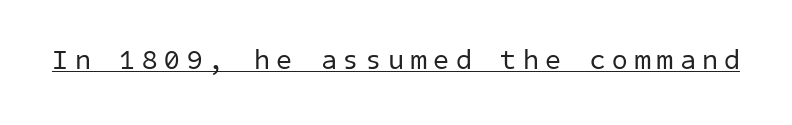
{"serif": "no", "bold": "no", "weight": "regular", "width": "normal", "stroke_contrast": "low", "x_height": "medium", "underline": "yes", "letter_spacing": "wide", "letter_spacing_em": 0.25, "glyph_px": 28}
